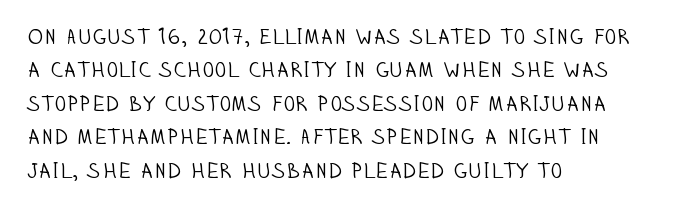
Q: Is the text bold? A: No.
Q: Is the text italic (slanted)? A: No, it is upright.
Q: Is the text underlined? A: No.
Q: How is the paragraph aligned? A: Left-aligned.
Q: Is the spacing between letters normal or unusually wide? A: Normal.
Q: Is the spacing between lines tight, normal or loose? A: Normal.
